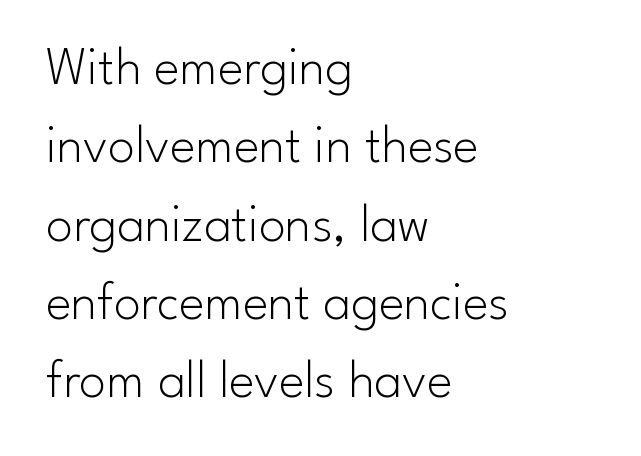
Q: Is the text bold? A: No.
Q: Is the text italic (slanted)? A: No, it is upright.
Q: Is the typeface a serif or a sans-serif typeface? A: Sans-serif.
Q: Is the text underlined? A: No.
Q: How is the paragraph aligned? A: Left-aligned.
Q: Is the spacing between letters normal or unusually wide? A: Normal.
Q: Is the spacing between lines tight, normal or loose? A: Normal.
Q: Width (condensed, normal, or wide)? A: Normal.
Q: Stroke contrast? A: Low.
Q: x-height? A: Small.
Q: Monospaced? A: No.
